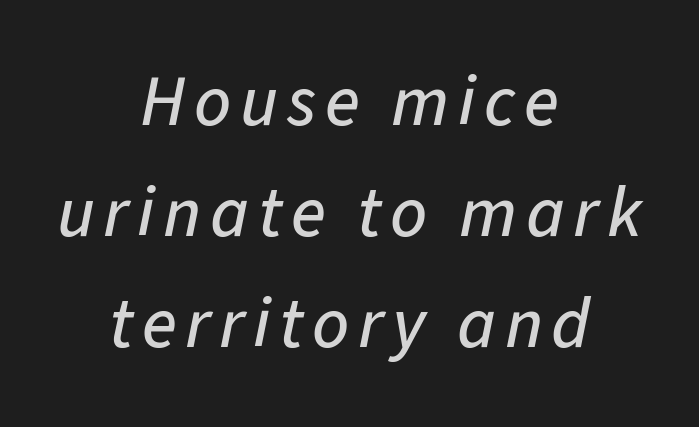
Q: Is the text italic (slanted)? A: Yes, it leans right by about 11 degrees.
Q: Is the text underlined? A: No.
Q: How is the paragraph aligned? A: Centered.
Q: Is the spacing between lines tight, normal or loose? A: Normal.
Q: Width (condensed, normal, or wide)? A: Normal.
Q: Stroke contrast? A: Low.
Q: x-height? A: Medium.
Q: Monospaced? A: No.
